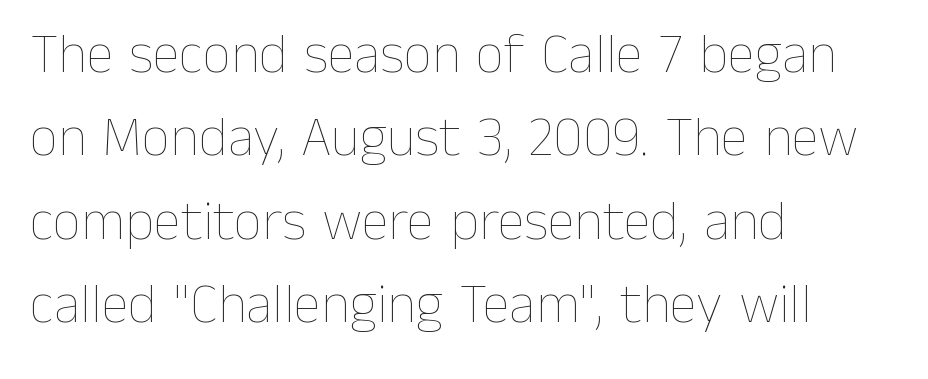
Q: Is the text bold? A: No.
Q: Is the text italic (slanted)? A: No, it is upright.
Q: Is the text underlined? A: No.
Q: How is the paragraph aligned? A: Left-aligned.
Q: Is the spacing between letters normal or unusually wide? A: Normal.
Q: Is the spacing between lines tight, normal or loose? A: Normal.
Q: Width (condensed, normal, or wide)? A: Normal.
Q: Stroke contrast? A: Low.
Q: x-height? A: Medium.
Q: Monospaced? A: No.
